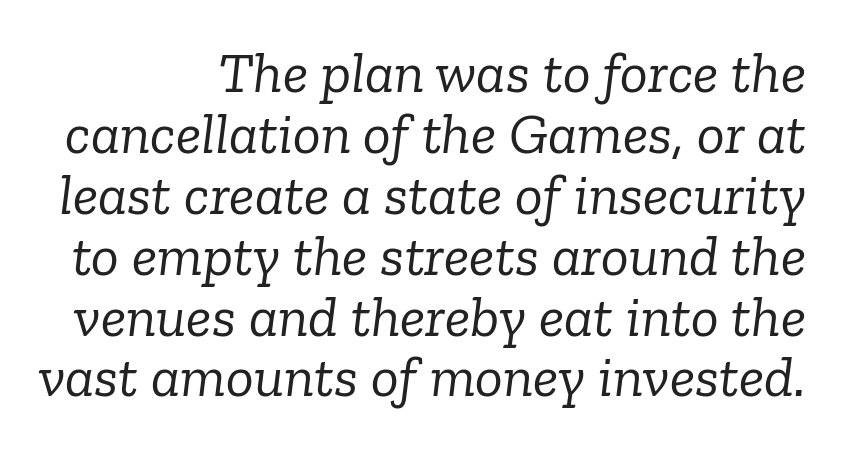
Q: Is the text bold? A: No.
Q: Is the text italic (slanted)? A: Yes, it leans right by about 6 degrees.
Q: Is the typeface a serif or a sans-serif typeface? A: Serif.
Q: Is the text underlined? A: No.
Q: Is the spacing between letters normal or unusually wide? A: Normal.
Q: Is the spacing between lines tight, normal or loose? A: Tight.
Q: Width (condensed, normal, or wide)? A: Normal.
Q: Stroke contrast? A: Low.
Q: x-height? A: Medium.
Q: Monospaced? A: No.
